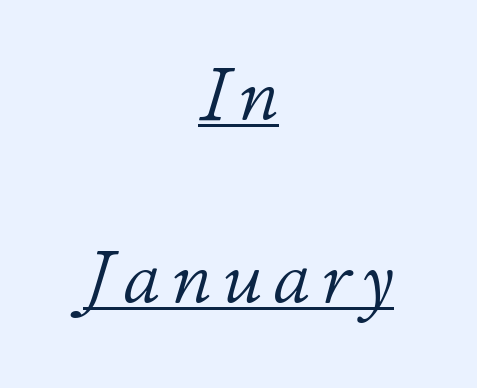
The image shows 76 px light type, italic (leaning right); set centered, loose line spacing (2.41x), underlined; low stroke contrast and a small x-height.
